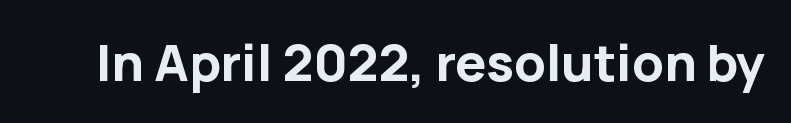
Think of a printed novel: that variable character pitch is what you see here. The specimen omits any rule beneath the text block's lines. Summary of weight: heavy, a full bold. Italic: no, the glyphs are upright roman.
